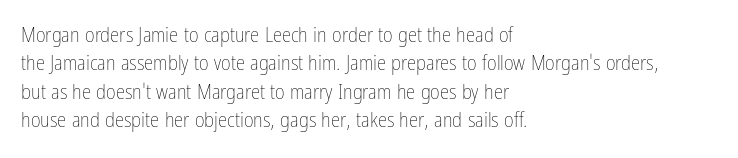
Q: Is the text bold? A: No.
Q: Is the text italic (slanted)? A: No, it is upright.
Q: Is the text underlined? A: No.
Q: How is the paragraph aligned? A: Left-aligned.
Q: Is the spacing between letters normal or unusually wide? A: Normal.
Q: Is the spacing between lines tight, normal or loose? A: Normal.
